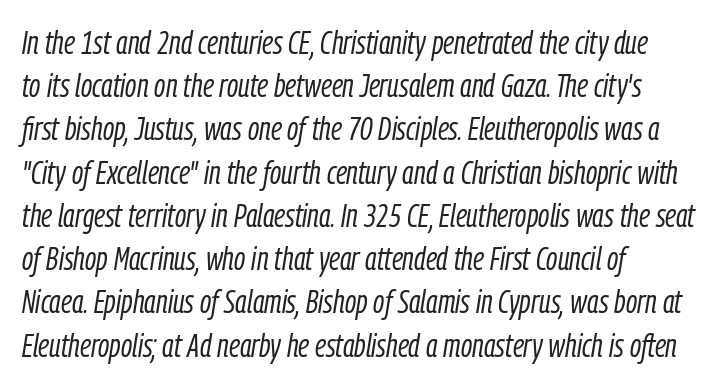
Q: Is the text bold? A: No.
Q: Is the text italic (slanted)? A: Yes, it leans right by about 9 degrees.
Q: Is the text underlined? A: No.
Q: How is the paragraph aligned? A: Left-aligned.
Q: Is the spacing between letters normal or unusually wide? A: Normal.
Q: Is the spacing between lines tight, normal or loose? A: Normal.
Q: Width (condensed, normal, or wide)? A: Condensed.
Q: Stroke contrast? A: Low.
Q: x-height? A: Medium.
Q: Monospaced? A: No.
